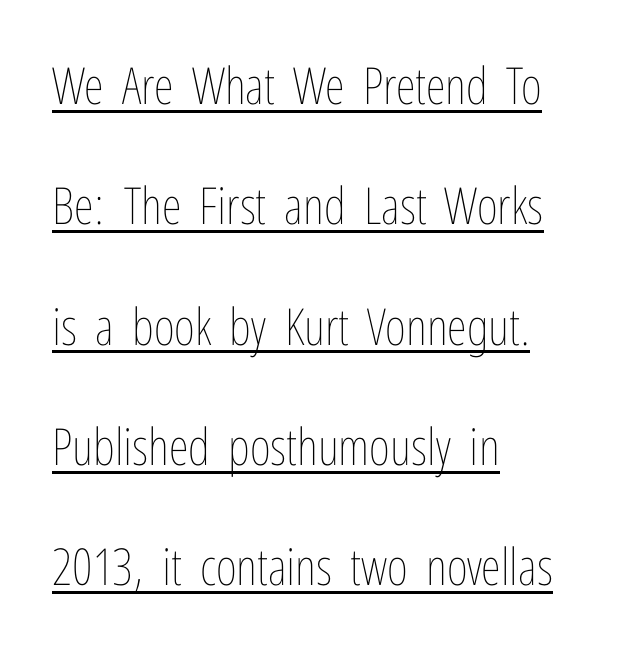
Q: Is the text bold? A: No.
Q: Is the text italic (slanted)? A: No, it is upright.
Q: Is the text underlined? A: Yes.
Q: How is the paragraph aligned? A: Left-aligned.
Q: Is the spacing between letters normal or unusually wide? A: Normal.
Q: Is the spacing between lines tight, normal or loose? A: Loose.
Q: Width (condensed, normal, or wide)? A: Condensed.
Q: Stroke contrast? A: Low.
Q: x-height? A: Medium.
Q: Monospaced? A: No.
